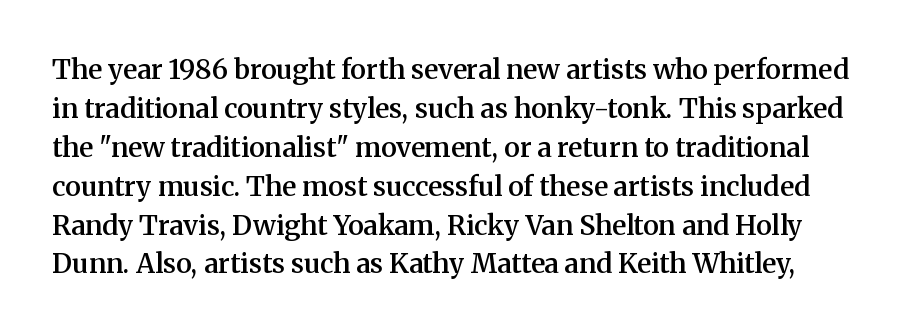
Quick note: not italic, upright. Short note: letters normally spaced. Horizontal bands of white between lines are of average thickness. Glance below the letters and you will spot only blank space. The strokes are fattened partway — semibold, not bold.
